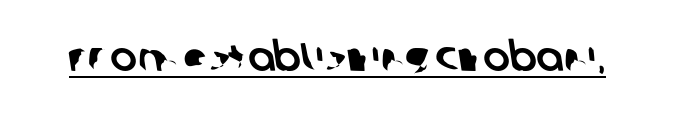
Is this a fixed-width face? No — the glyphs have proportional, varying widths. The rendered words wear a rule along their underside. No extra tracking has been applied to these lines. Check where the strokes stop: nothing finishes them off — pure sans.
